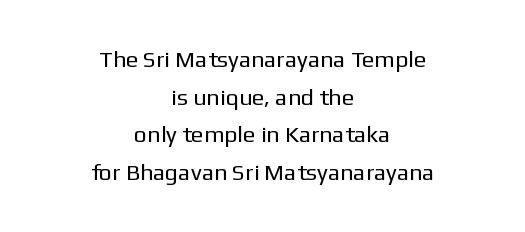
{"italic": "no", "bold": "no", "underline": "no", "align": "center", "line_spacing": "normal", "line_spacing_ratio": 1.64, "letter_spacing": "normal", "letter_spacing_em": 0.0, "glyph_px": 23}
